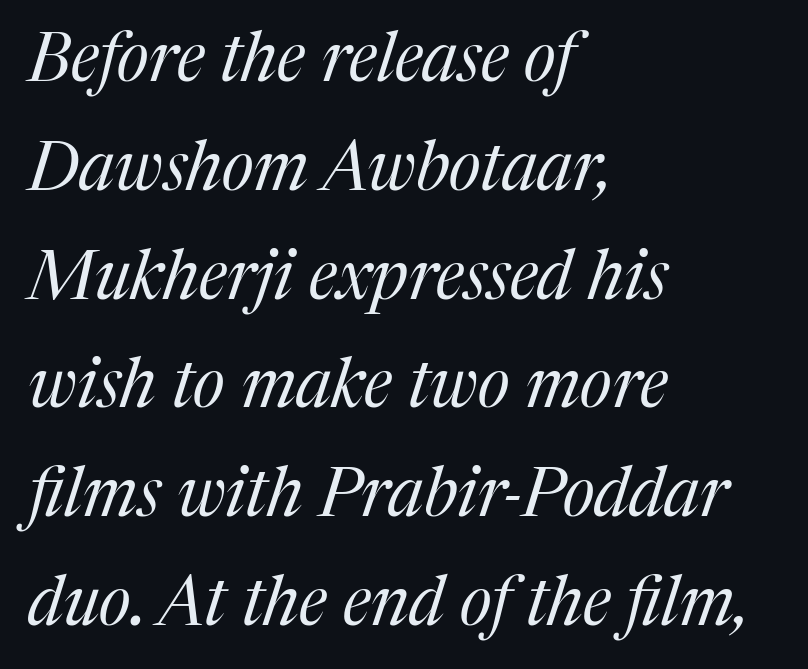
The image shows 68 px regular-weight serif type, italic (leaning right); set left-aligned, normal line spacing (1.6x), normal letter spacing, not underlined; medium stroke contrast and a medium x-height.
